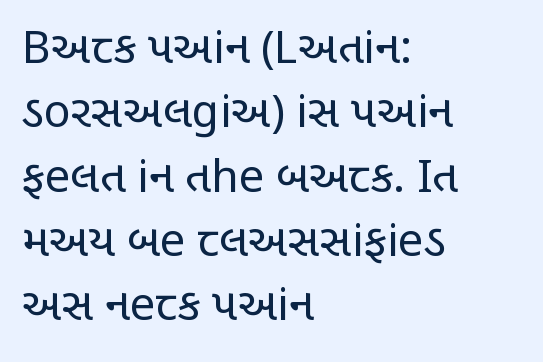
The image shows 45 px regular-weight, condensed sans-serif type, upright; set left-aligned, normal line spacing (1.43x), normal letter spacing, not underlined; low stroke contrast and a large x-height.
